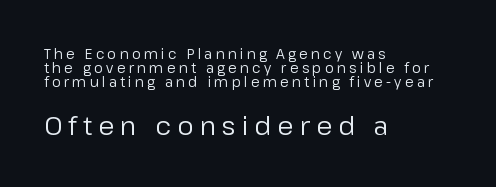
Q: Is the text bold? A: No.
Q: Is the text italic (slanted)? A: No, it is upright.
Q: Is the text underlined? A: No.
Q: How is the paragraph aligned? A: Left-aligned.
Q: Is the spacing between letters normal or unusually wide? A: Unusually wide.
Q: Is the spacing between lines tight, normal or loose? A: Tight.
Q: Which block of text is set in a larger size, the first (top) or the second (bottom)? A: The second (bottom) one.
